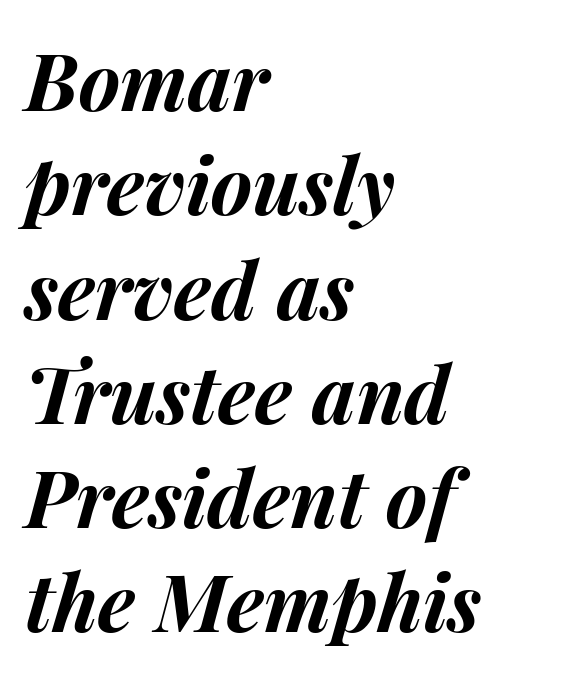
Regular leading. Pretty heavy lettering here — definitely bold. Here the designer chose a conventional face with non-uniform glyph widths. Underlining? Definitely not there. Short note: letters normally spaced.
